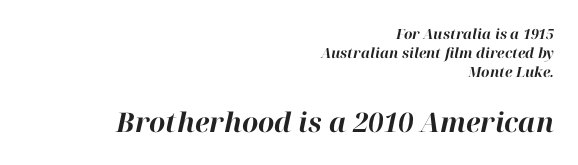
The rendering applies a slant to the glyphs. You'd pick this weight for a headline — it's a proper bold. Descender tails drop into unmarked territory. The rendering keeps characters at their native spacing.
